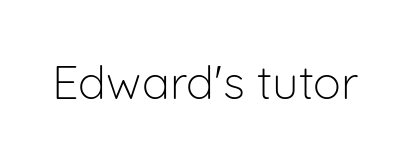
{"serif": "no", "italic": "no", "bold": "no", "weight": "light", "width": "normal", "stroke_contrast": "low", "x_height": "medium", "monospaced": "no", "underline": "no", "letter_spacing": "normal", "letter_spacing_em": 0.0, "glyph_px": 47}
